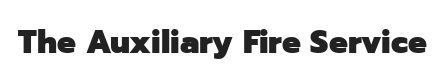
{"serif": "no", "italic": "no", "bold": "yes", "weight": "heavy", "width": "normal", "stroke_contrast": "low", "x_height": "medium", "monospaced": "no", "underline": "no", "letter_spacing": "normal", "letter_spacing_em": 0.0, "glyph_px": 33}
